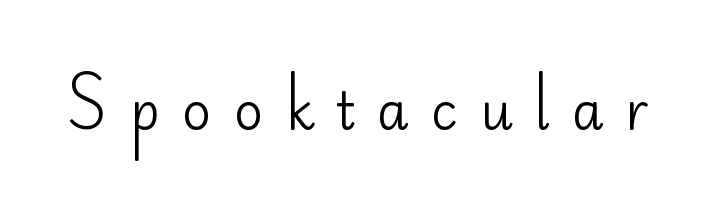
The image shows 51 px regular-weight sans-serif type, upright; set unusually wide letter spacing (+0.43 em), not underlined; low stroke contrast and a small x-height.
